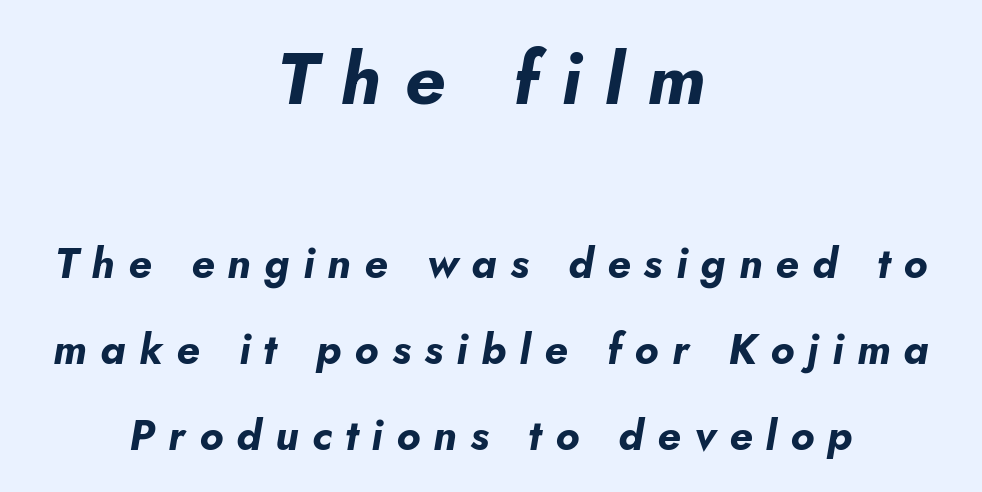
{"italic": "yes", "lean": "right", "slant_degrees": 5, "bold": "yes", "weight": "bold", "width": "normal", "stroke_contrast": "low", "x_height": "small", "monospaced": "no", "underline": "no", "align": "center", "line_spacing": "loose", "line_spacing_ratio": 2.05, "letter_spacing": "wide", "letter_spacing_em": 0.32, "larger_block": "first", "size_ratio": 1.74, "glyph_px": 73}
